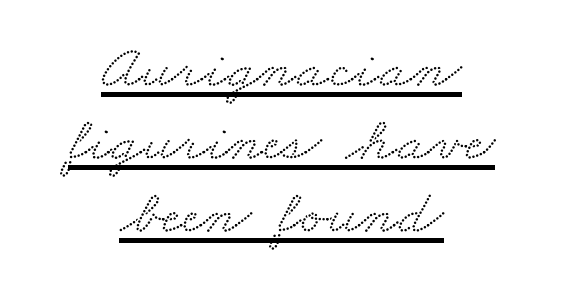
Do the characters align in a grid? No, the font is proportional. You can tell from the footed stems that serif type was used. The text block is weighted toward neither margin, spreading evenly from the middle. Observe the ordinary spacing: letters are neighbours, not strangers.
